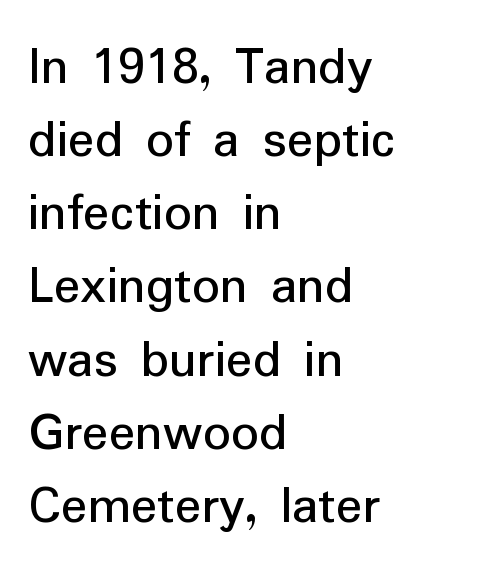
Q: Is the text bold? A: No.
Q: Is the text italic (slanted)? A: No, it is upright.
Q: Is the typeface a serif or a sans-serif typeface? A: Sans-serif.
Q: Is the text underlined? A: No.
Q: How is the paragraph aligned? A: Left-aligned.
Q: Is the spacing between letters normal or unusually wide? A: Normal.
Q: Is the spacing between lines tight, normal or loose? A: Normal.
Q: Width (condensed, normal, or wide)? A: Normal.
Q: Stroke contrast? A: Low.
Q: x-height? A: Medium.
Q: Monospaced? A: No.
